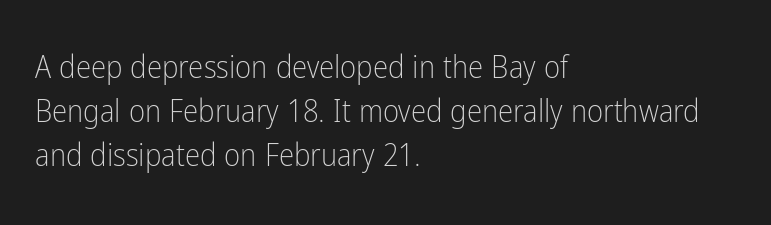
Weight: regular or lighter. Do the characters align in a grid? No, the font is proportional. Descenders are the only things crossing below the line. A roman cut, with each character standing at attention.
